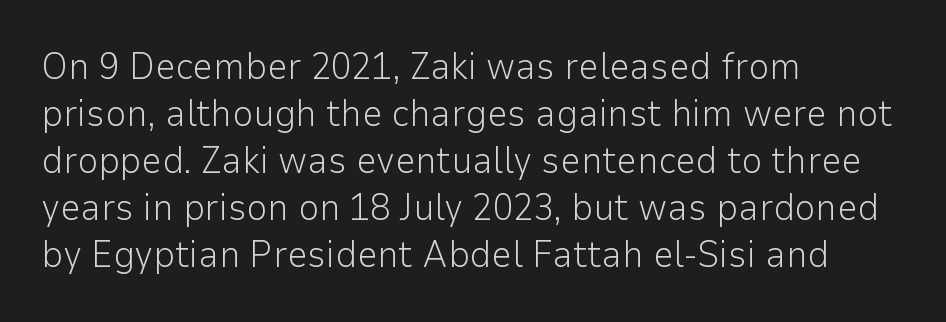
Q: Is the text bold? A: No.
Q: Is the text italic (slanted)? A: No, it is upright.
Q: Is the typeface a serif or a sans-serif typeface? A: Sans-serif.
Q: Is the text underlined? A: No.
Q: How is the paragraph aligned? A: Left-aligned.
Q: Is the spacing between letters normal or unusually wide? A: Normal.
Q: Is the spacing between lines tight, normal or loose? A: Normal.
Q: Width (condensed, normal, or wide)? A: Normal.
Q: Stroke contrast? A: Low.
Q: x-height? A: Medium.
Q: Monospaced? A: No.
